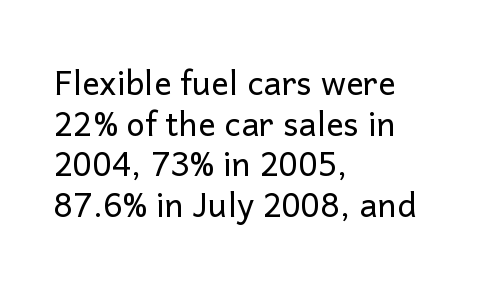
Every stem runs plumb, perpendicular to the baseline. Beneath every word, the page is bare. The weight would be labelled regular, book, light, or lighter still. The passage shown is typed in a proportional face where columns would drift. Stroke terminals: plain, sans-serif. Letter spacing: default.
